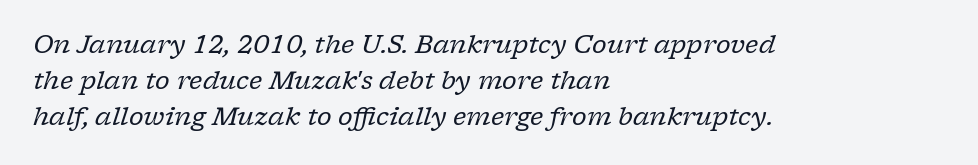
{"italic": "yes", "lean": "right", "slant_degrees": 17, "bold": "no", "underline": "no", "align": "left", "line_spacing": "normal", "line_spacing_ratio": 1.45, "letter_spacing": "normal", "letter_spacing_em": 0.0, "glyph_px": 25}
